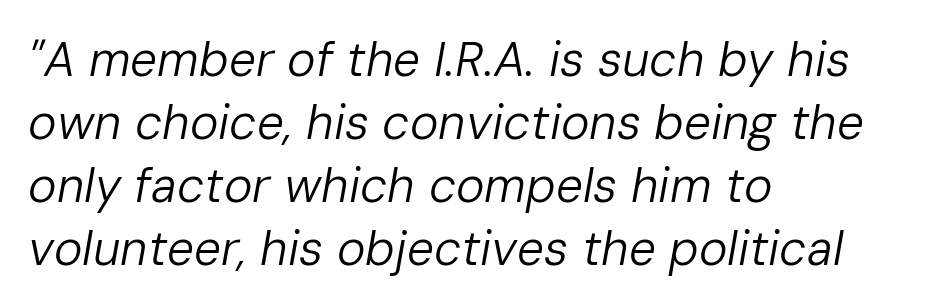
The passage shown is typed in a proportional face where columns would drift. Rule under the text: the space is simply empty. Think standard paragraph weight, or any step lighter than that. Default kerning and tracking; the words read as compact shapes. The text carries the slant typical of an italic or oblique font.
